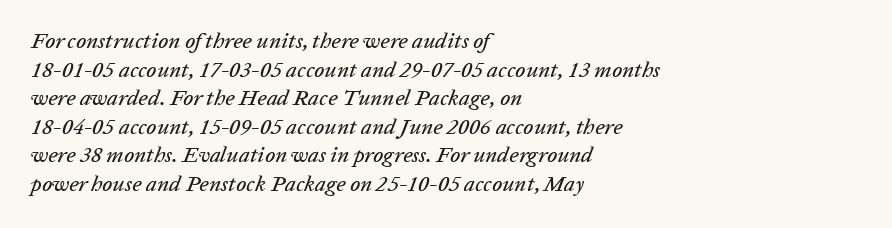
Q: Is the text italic (slanted)? A: Yes, it leans right by about 20 degrees.
Q: Is the text underlined? A: No.
Q: How is the paragraph aligned? A: Left-aligned.
Q: Is the spacing between letters normal or unusually wide? A: Normal.
Q: Is the spacing between lines tight, normal or loose? A: Normal.
